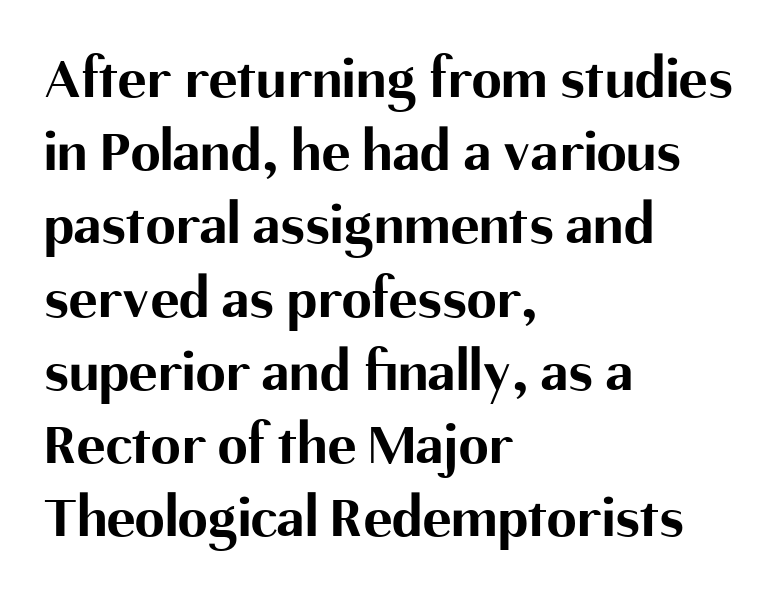
Visually the block forms a straight wall on the left and a jagged coastline on the right. The rendering uses natural spacing where letterforms have individual widths. Pretty heavy lettering here — definitely bold. If you drew a line through each stem, it would be perfectly vertical. Regarding serifs, this sample does without them. The specimen omits any rule beneath the text block's lines.
